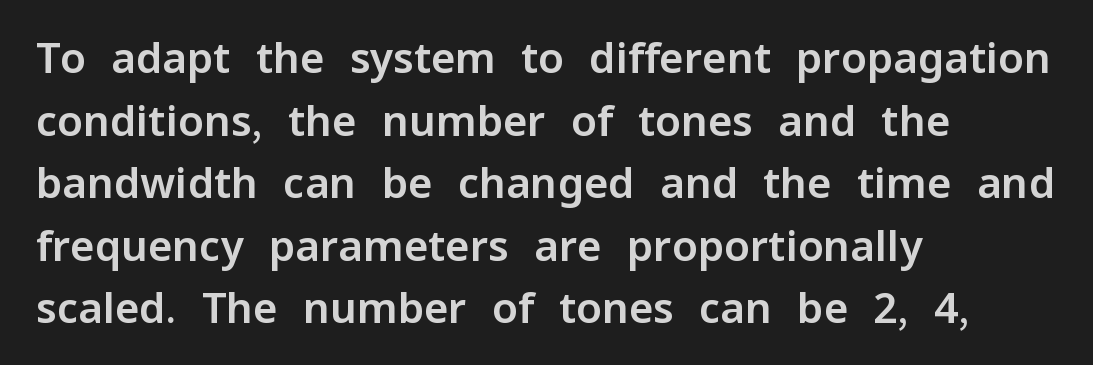
The image shows 42 px sans-serif type, upright; set left-aligned, normal line spacing (1.49x), normal letter spacing, not underlined; low stroke contrast and a medium x-height.
